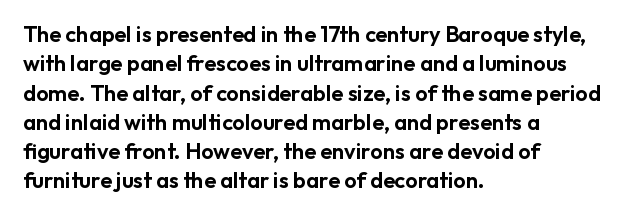
{"italic": "no", "underline": "no", "align": "left", "line_spacing": "normal", "line_spacing_ratio": 1.33, "letter_spacing": "normal", "letter_spacing_em": 0.0, "glyph_px": 22}
